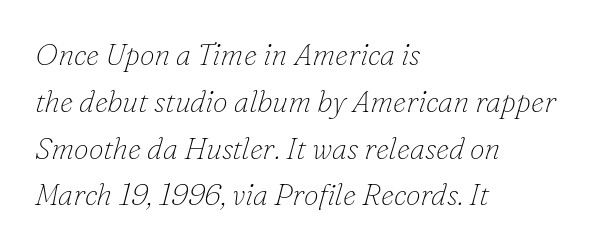
{"serif": "yes", "italic": "yes", "lean": "right", "slant_degrees": 16, "bold": "no", "weight": "thin", "width": "normal", "stroke_contrast": "low", "x_height": "small", "monospaced": "no", "underline": "no", "align": "left", "line_spacing": "normal", "line_spacing_ratio": 1.56, "letter_spacing": "normal", "letter_spacing_em": 0.0, "glyph_px": 30}
